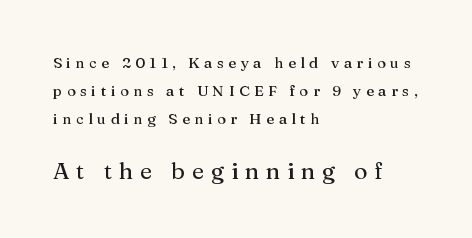
The image shows 23 px text type, upright; set left-aligned, line spacing 1.87x, unusually wide letter spacing (+0.3 em), not underlined; the second (bottom) block is 1.53x larger.
